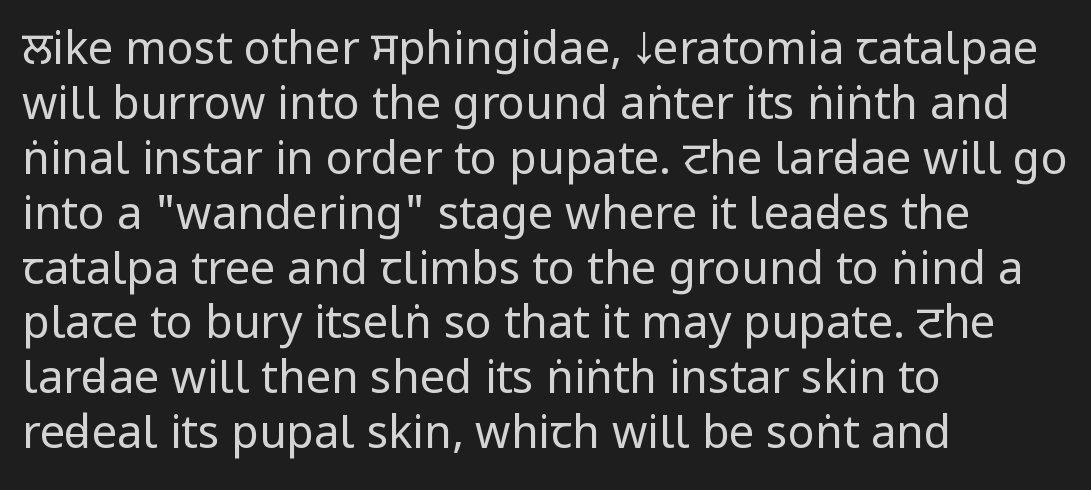
Q: Is the text bold? A: No.
Q: Is the text italic (slanted)? A: No, it is upright.
Q: Is the typeface a serif or a sans-serif typeface? A: Sans-serif.
Q: Is the text underlined? A: No.
Q: How is the paragraph aligned? A: Left-aligned.
Q: Is the spacing between letters normal or unusually wide? A: Normal.
Q: Width (condensed, normal, or wide)? A: Condensed.
Q: Stroke contrast? A: Low.
Q: x-height? A: Large.
Q: Monospaced? A: No.
